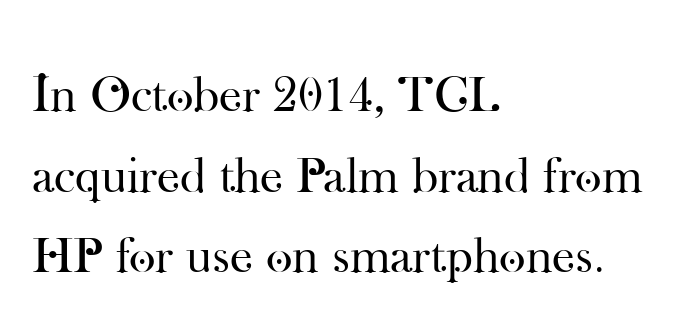
The zone under the glyphs is completely vacant. Does the lettering tilt? It doesn't — this is upright. Look at the tracking — it's just the regular setting, nothing added. The passage shown stacks its lines at a standard gap. The typesetting does not lean heavy: it is not bold.
